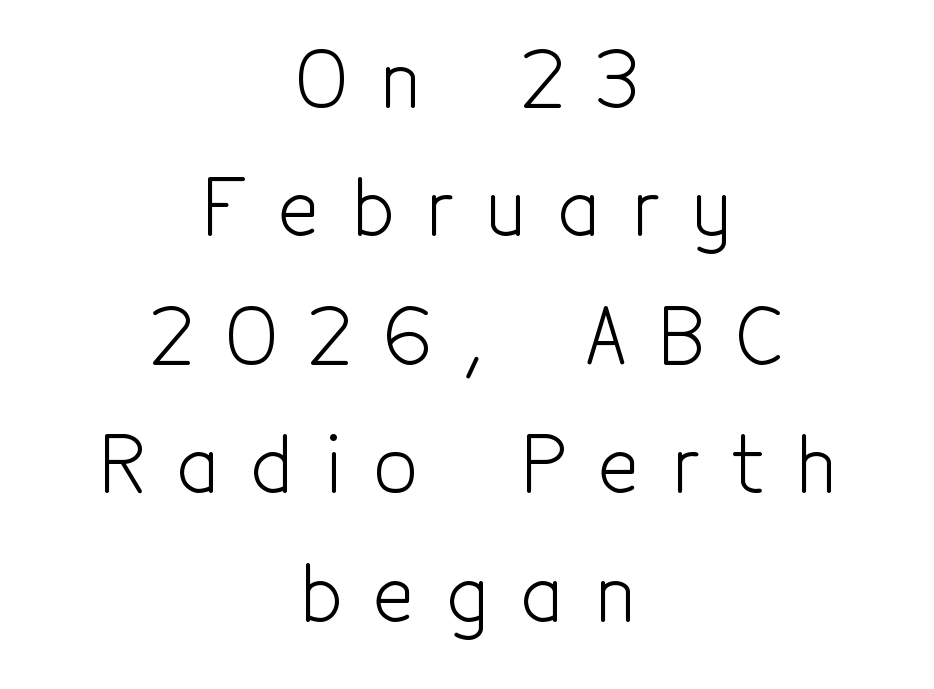
The image shows 76 px light, condensed sans-serif type, upright; set centered, normal line spacing (1.69x), unusually wide letter spacing (+0.43 em), not underlined; a medium x-height.
